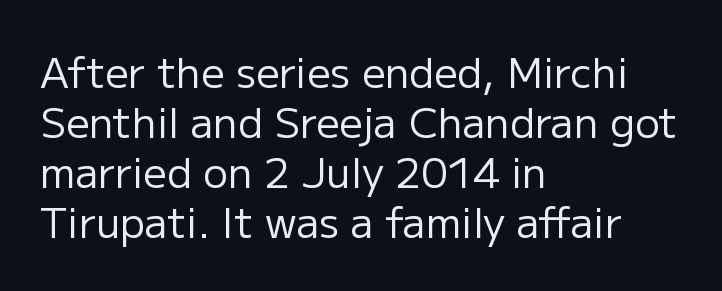
The image shows 41 px regular-weight sans-serif type, upright; set left-aligned, line spacing 1.22x, normal letter spacing, not underlined; low stroke contrast and a medium x-height.
